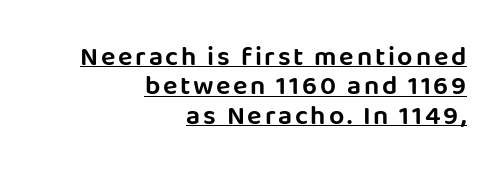
Q: Is the text italic (slanted)? A: No, it is upright.
Q: Is the text underlined? A: Yes.
Q: How is the paragraph aligned? A: Right-aligned.
Q: Is the spacing between lines tight, normal or loose? A: Tight.
